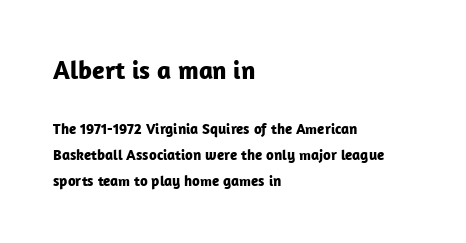
The image shows 26 px bold type, upright; set left-aligned, line spacing 1.73x, normal letter spacing, not underlined; the first (top) block is 1.73x larger.
